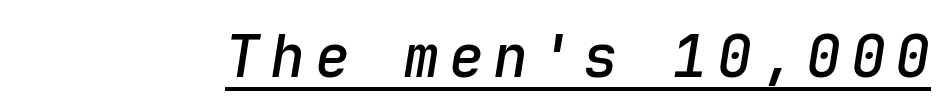
{"italic": "yes", "lean": "right", "slant_degrees": 9, "bold": "semi", "weight": "semibold", "width": "normal", "stroke_contrast": "low", "x_height": "medium", "monospaced": "yes", "underline": "yes", "glyph_px": 58}
